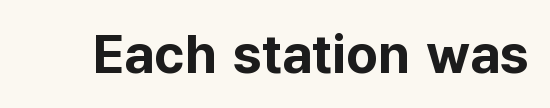
The image shows 54 px bold sans-serif type, upright; set normal letter spacing, not underlined; low stroke contrast and a medium x-height.
